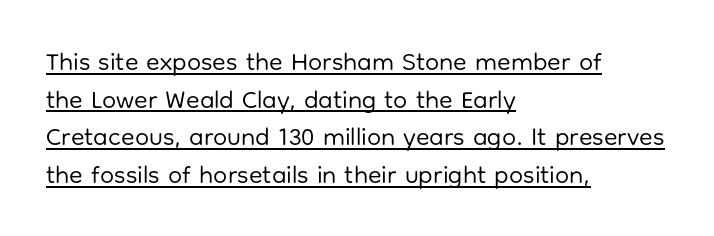
Notice how the stems are strictly vertical — no italics here. Weight: regular or lighter. The ragged edge is on the right, which tells us the setting is flush left. The rendered words wear a rule along their underside. Caption: standard tracking, unaltered. Notice how descenders clear the ascenders below comfortably — that's standard leading.
